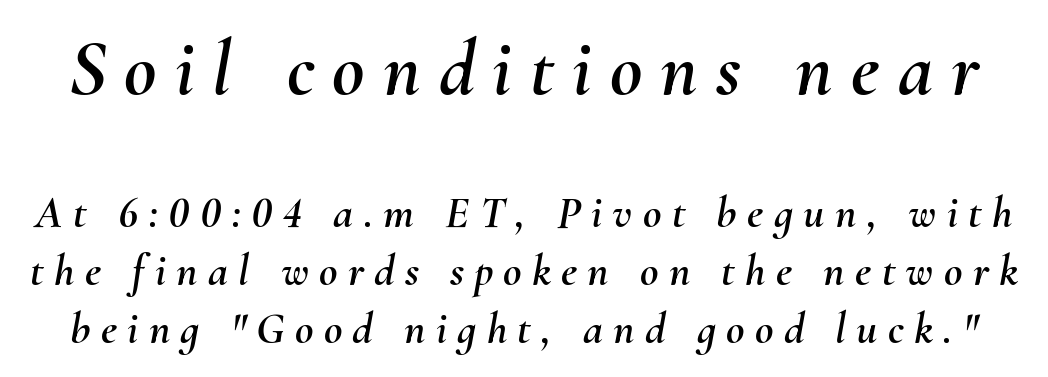
Q: Is the text italic (slanted)? A: Yes, it leans right by about 10 degrees.
Q: Is the text underlined? A: No.
Q: Is the spacing between letters normal or unusually wide? A: Unusually wide.
Q: Is the spacing between lines tight, normal or loose? A: Normal.
Q: Which block of text is set in a larger size, the first (top) or the second (bottom)? A: The first (top) one.
Q: Width (condensed, normal, or wide)? A: Normal.
Q: Stroke contrast? A: Medium.
Q: x-height? A: Small.
Q: Monospaced? A: No.
